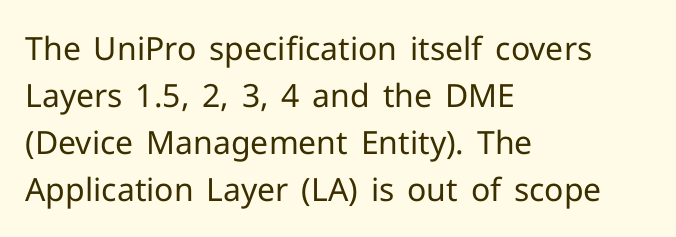
{"serif": "no", "italic": "no", "bold": "no", "weight": "regular", "width": "normal", "stroke_contrast": "low", "x_height": "medium", "monospaced": "no", "underline": "no", "align": "left", "line_spacing": "normal", "line_spacing_ratio": 1.47, "letter_spacing": "normal", "letter_spacing_em": 0.0, "glyph_px": 32}
